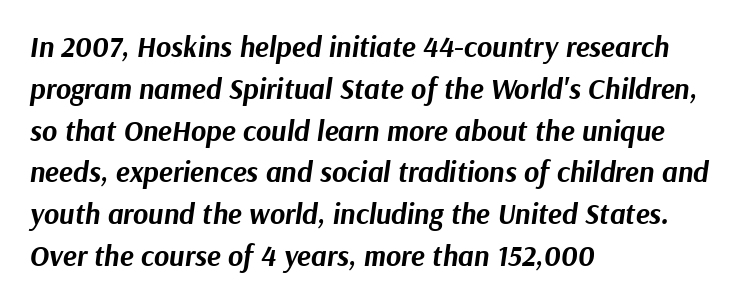
The image shows 29 px bold type, italic (leaning right); set left-aligned, normal line spacing (1.44x), normal letter spacing, not underlined; medium stroke contrast and a medium x-height.
